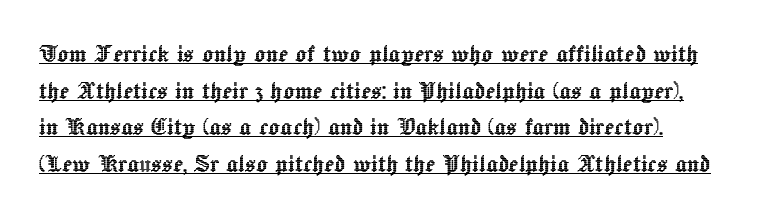
Character widths vary here, with narrow letters taking less room than wide ones. These lines sit exactly where default settings would place them. Characters follow at the spacing the type designer built in. Beneath each row of characters lies a ruled line. Notice how the stems are strictly vertical — no italics here.
